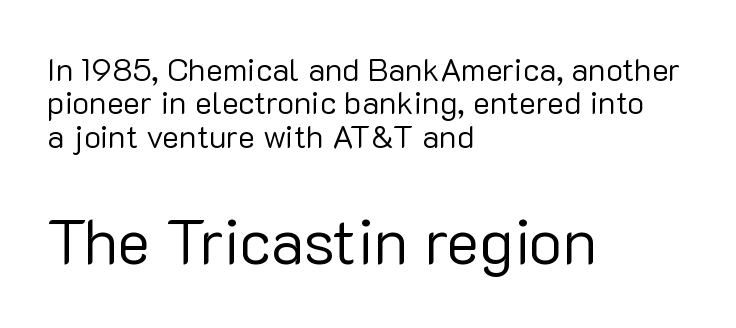
How would I describe the line gaps? Narrow and economical. The rendering shows plain stroke endings on the letterforms — a sans-serif design. A typesetter would mark this as roman, not italic. The paragraph has a hard left edge and a soft right edge.
